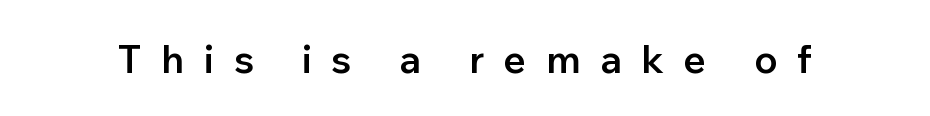
{"serif": "no", "italic": "no", "bold": "semi", "weight": "semibold", "width": "normal", "stroke_contrast": "low", "x_height": "medium", "monospaced": "no", "underline": "no", "letter_spacing": "wide", "letter_spacing_em": 0.5, "glyph_px": 39}
